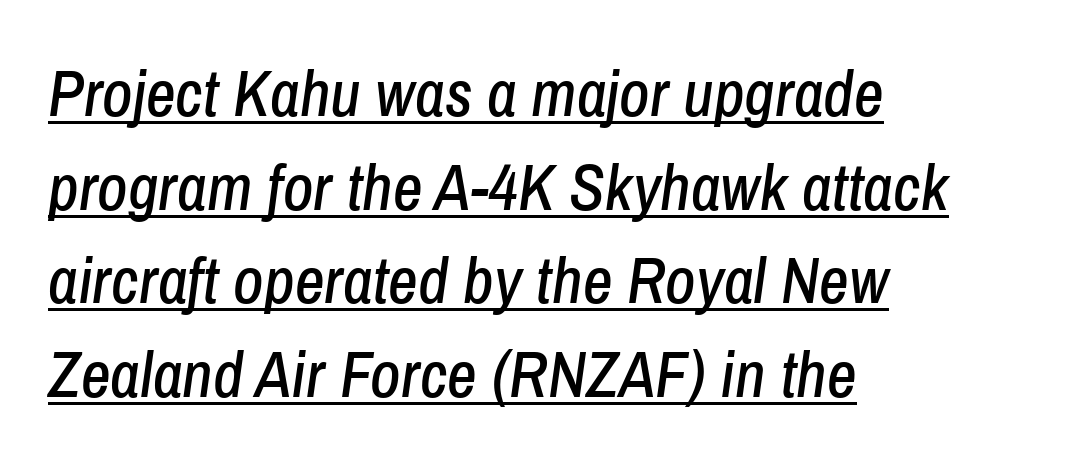
The image shows 65 px condensed type, italic (leaning right); set left-aligned, normal line spacing (1.44x), normal letter spacing, underlined; low stroke contrast and a medium x-height.
